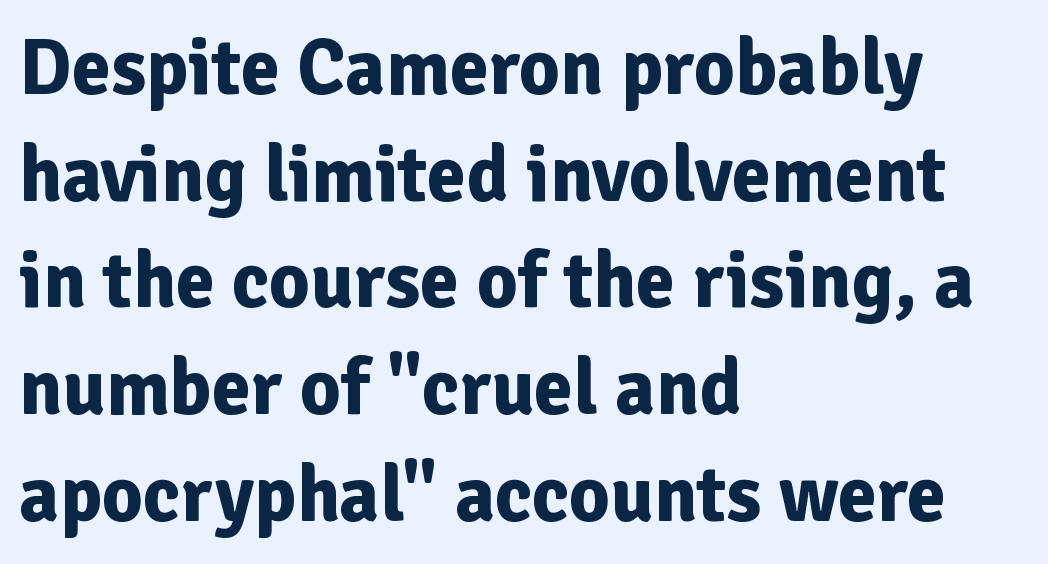
{"serif": "no", "italic": "no", "bold": "yes", "weight": "bold", "width": "normal", "stroke_contrast": "low", "x_height": "medium", "monospaced": "no", "underline": "no", "align": "left", "line_spacing": "normal", "line_spacing_ratio": 1.35, "letter_spacing": "normal", "letter_spacing_em": 0.0, "glyph_px": 79}
